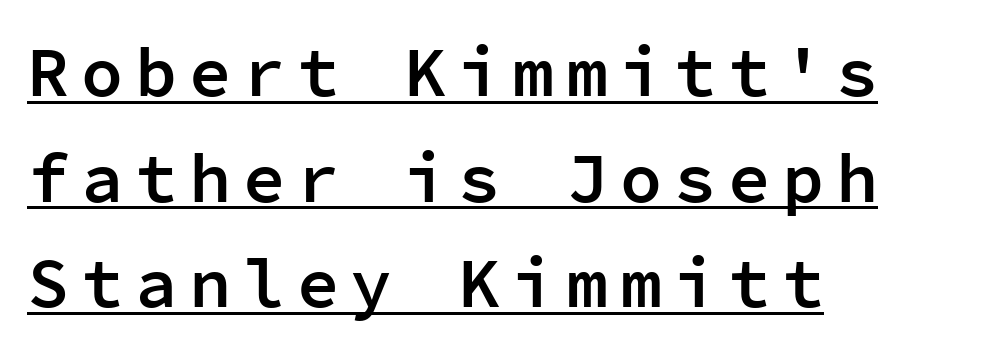
If you drew a ruler down the left edge, every line would touch it. The designer went with a sans here, leaving each stem footless. Every character sits straight up, as roman type does. Each new line begins a customary step beneath the previous one.
